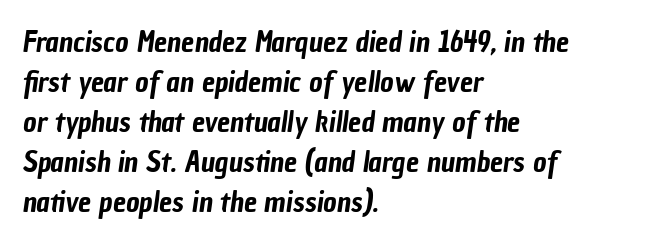
{"serif": "no", "width": "condensed", "stroke_contrast": "low", "x_height": "medium", "monospaced": "no", "underline": "no", "align": "left", "line_spacing": "normal", "line_spacing_ratio": 1.38, "letter_spacing": "normal", "letter_spacing_em": 0.0, "glyph_px": 29}
